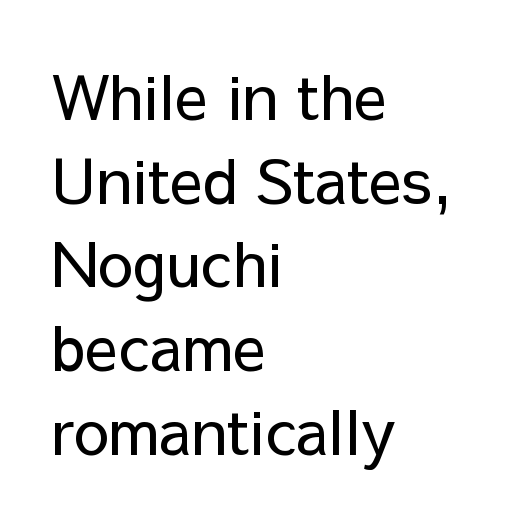
Q: Is the text bold? A: No.
Q: Is the text italic (slanted)? A: No, it is upright.
Q: Is the typeface a serif or a sans-serif typeface? A: Sans-serif.
Q: Is the text underlined? A: No.
Q: How is the paragraph aligned? A: Left-aligned.
Q: Is the spacing between letters normal or unusually wide? A: Normal.
Q: Is the spacing between lines tight, normal or loose? A: Normal.
Q: Width (condensed, normal, or wide)? A: Normal.
Q: Stroke contrast? A: Low.
Q: x-height? A: Medium.
Q: Monospaced? A: No.
